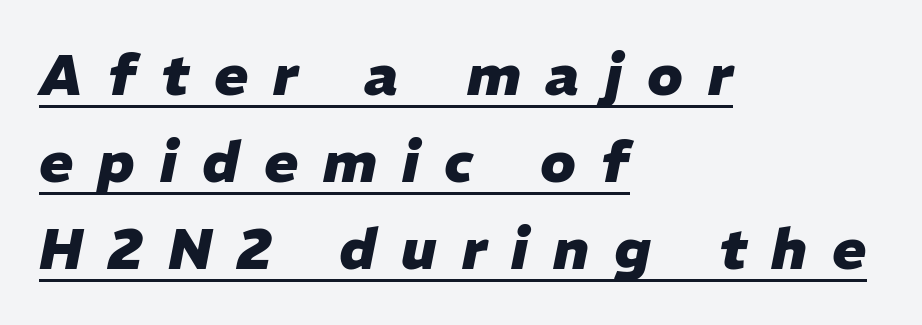
Substantial extra tracking has been applied to these lines. Caption: multi-line text, flush left, ragged right. The face used here has a pronounced slope to its letters. A continuous stroke trails under the words, as in a hyperlink. The characters look thick and weighty, a clear bold.
